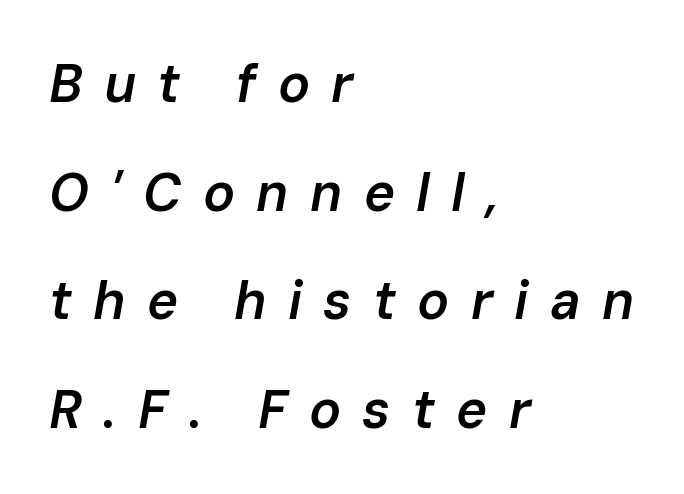
{"italic": "yes", "lean": "right", "slant_degrees": 10, "bold": "semi", "weight": "semibold", "width": "normal", "stroke_contrast": "low", "x_height": "medium", "monospaced": "no", "underline": "no", "align": "left", "line_spacing": "loose", "line_spacing_ratio": 2.05, "letter_spacing": "wide", "letter_spacing_em": 0.4, "glyph_px": 53}
